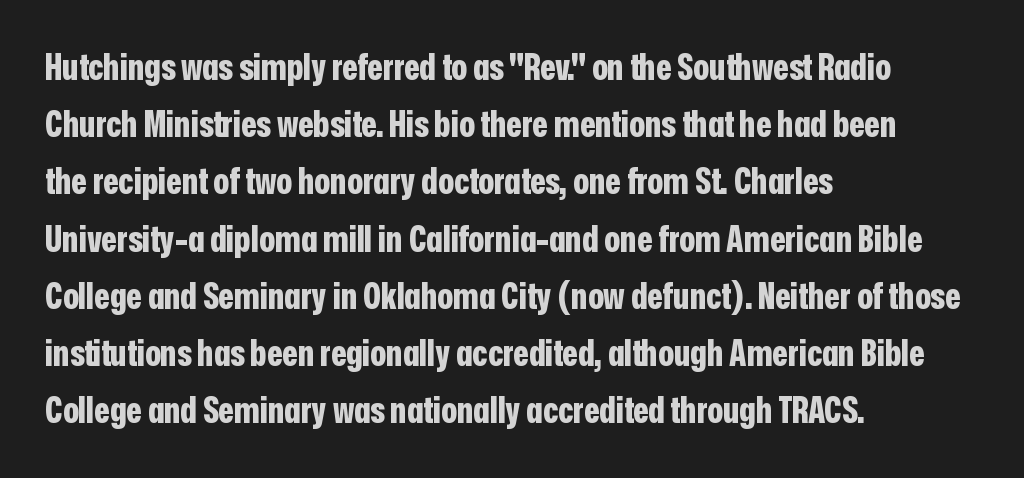
Q: Is the text bold? A: Yes.
Q: Is the text italic (slanted)? A: No, it is upright.
Q: Is the typeface a serif or a sans-serif typeface? A: Sans-serif.
Q: Is the text underlined? A: No.
Q: How is the paragraph aligned? A: Left-aligned.
Q: Is the spacing between letters normal or unusually wide? A: Normal.
Q: Is the spacing between lines tight, normal or loose? A: Normal.
Q: Width (condensed, normal, or wide)? A: Condensed.
Q: Stroke contrast? A: Low.
Q: x-height? A: Medium.
Q: Monospaced? A: No.
